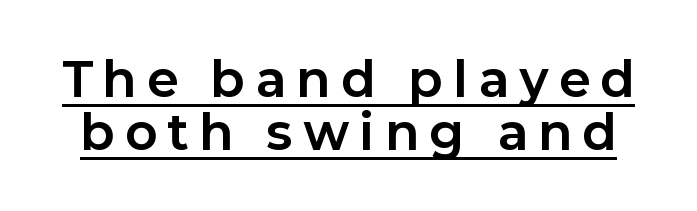
This rendering employs a face without finishing strokes, i.e., a sans-serif. Does the weight exceed regular? Yes, all the way to bold. The letterforms stand isolated, each surrounded by extra space. The letters stand straight up with perfectly vertical stems. Underline: present. Think of a printed novel: that variable character pitch is what you see here.
